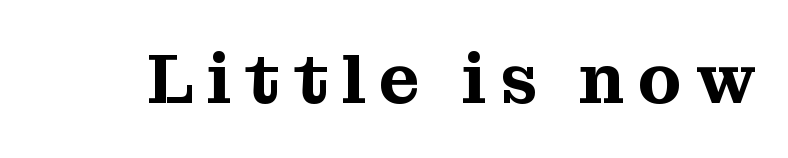
The image shows 71 px serif type, upright; set not underlined; medium stroke contrast and a medium x-height.
